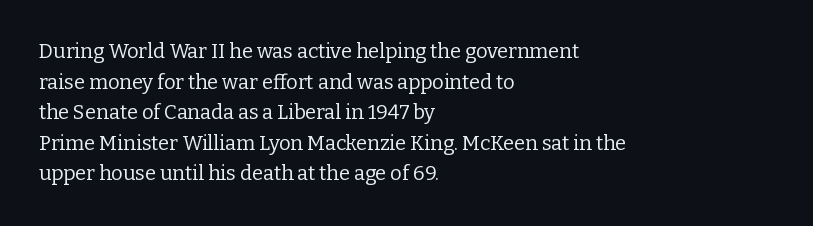
Q: Is the text bold? A: No.
Q: Is the text italic (slanted)? A: No, it is upright.
Q: Is the text underlined? A: No.
Q: How is the paragraph aligned? A: Left-aligned.
Q: Is the spacing between letters normal or unusually wide? A: Normal.
Q: Is the spacing between lines tight, normal or loose? A: Normal.
